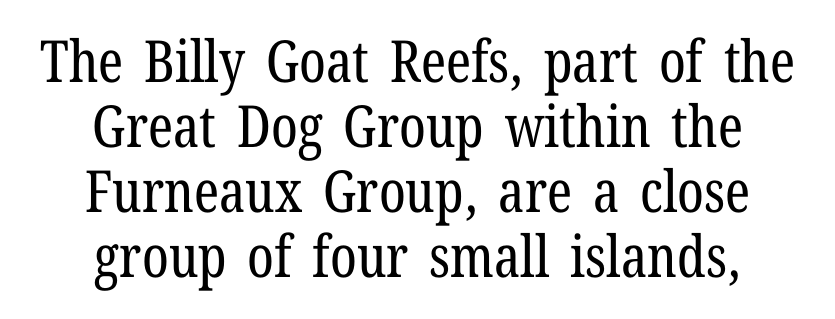
The image shows 58 px regular-weight, condensed serif type, upright; set centered, tight line spacing (1.12x), normal letter spacing, not underlined; low stroke contrast and a medium x-height.
